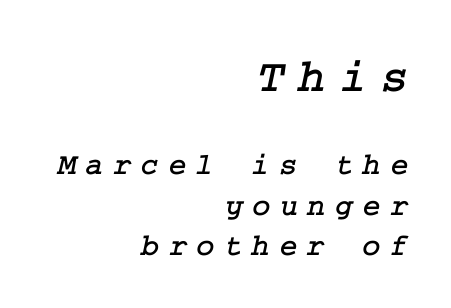
The image shows 47 px serif type; set right-aligned, normal line spacing (1.31x), unusually wide letter spacing (+0.3 em), not underlined; the first (top) block is 1.52x larger; low stroke contrast and a medium x-height.
